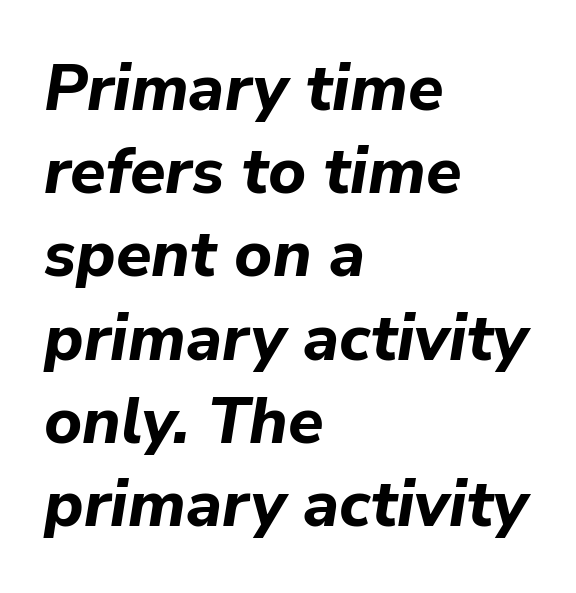
{"italic": "yes", "lean": "right", "slant_degrees": 9, "bold": "yes", "weight": "bold", "width": "normal", "stroke_contrast": "low", "x_height": "medium", "monospaced": "no", "underline": "no", "align": "left", "line_spacing": "normal", "line_spacing_ratio": 1.28, "letter_spacing": "normal", "letter_spacing_em": 0.0, "glyph_px": 65}
